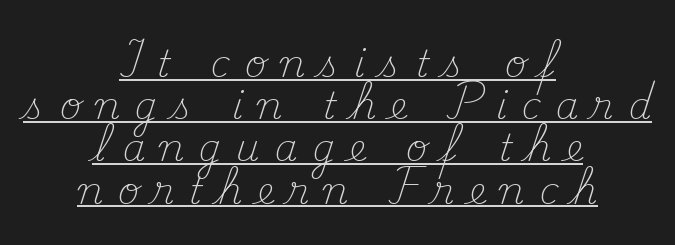
{"serif": "yes", "bold": "no", "weight": "light", "width": "normal", "stroke_contrast": "medium", "x_height": "small", "monospaced": "no", "underline": "yes", "align": "center", "line_spacing": "tight", "line_spacing_ratio": 1.14, "letter_spacing": "wide", "letter_spacing_em": 0.39, "glyph_px": 37}
